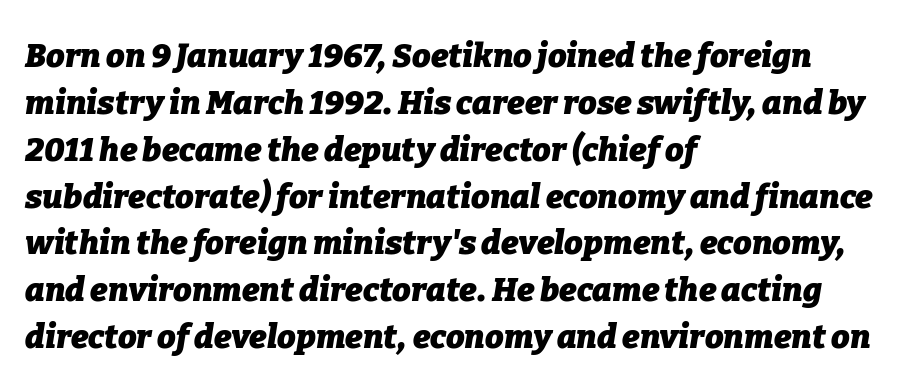
Regarding leading, the lines here are spaced in the standard way. Yep, that's italic — everything's leaning. Note the varied advance widths — an 'i' is clearly narrower than an 'm'. Glance below the letters and you will spot only blank space.
